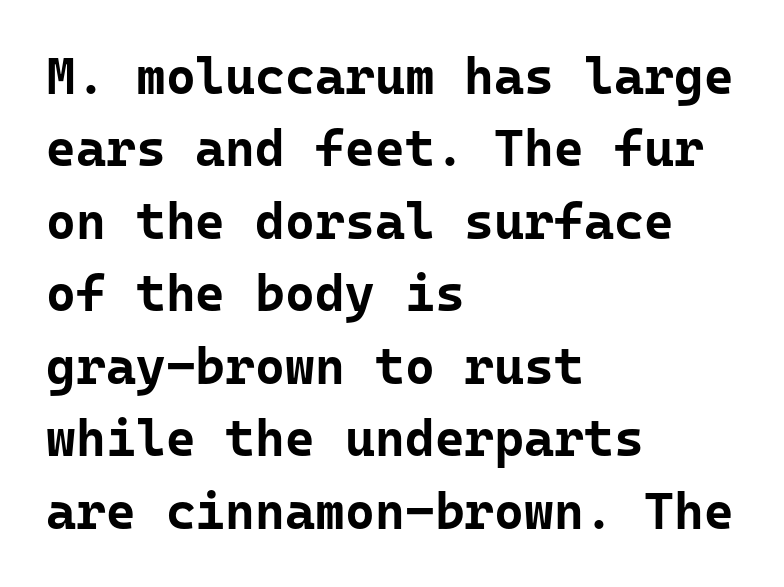
{"serif": "no", "italic": "no", "bold": "yes", "weight": "bold", "width": "normal", "stroke_contrast": "low", "x_height": "medium", "monospaced": "yes", "underline": "no", "align": "left", "line_spacing": "normal", "line_spacing_ratio": 1.42, "letter_spacing": "normal", "letter_spacing_em": 0.0, "glyph_px": 51}
